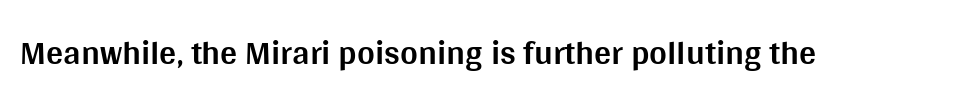
{"serif": "no", "italic": "no", "bold": "yes", "weight": "bold", "width": "normal", "stroke_contrast": "medium", "x_height": "large", "monospaced": "no", "underline": "no", "letter_spacing": "normal", "letter_spacing_em": 0.0, "glyph_px": 34}
